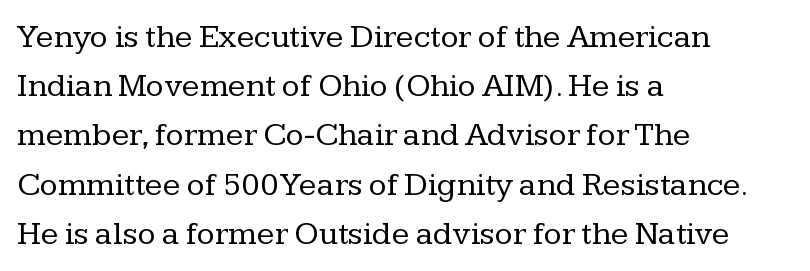
Short and long lines alike share a common starting point at left. No extra tracking has been applied to these lines. The type family on display is of the serif kind. This sample has the flowing, uneven cadence of proportional lettering. Notice how the stems are strictly vertical — no italics here.
